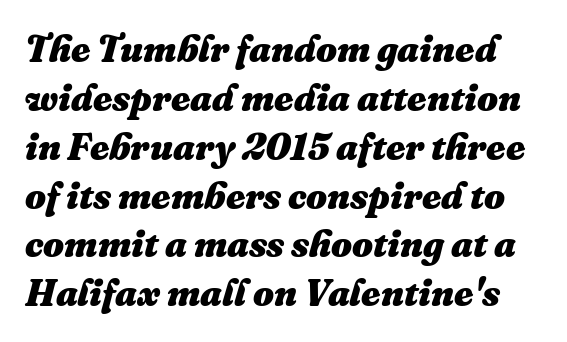
The image shows 37 px heavy type, italic (leaning right); set normal line spacing (1.32x), normal letter spacing, not underlined; medium stroke contrast and a medium x-height.
